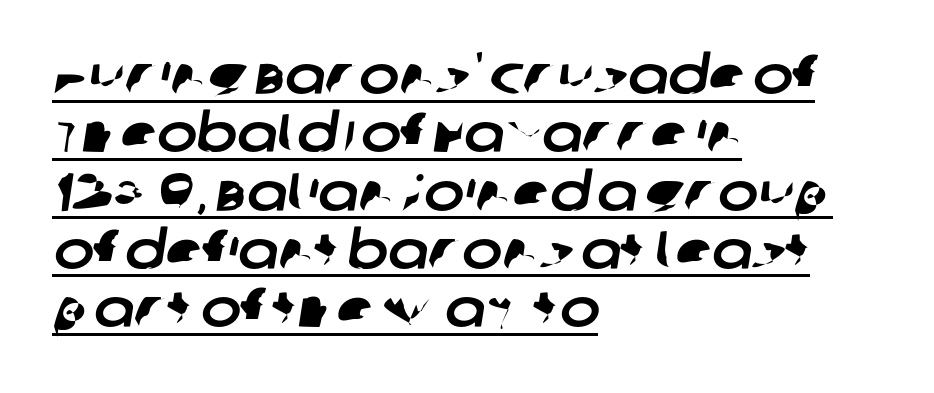
{"serif": "no", "width": "normal", "stroke_contrast": "low", "x_height": "large", "monospaced": "no", "underline": "yes", "align": "left", "line_spacing": "tight", "line_spacing_ratio": 1.08, "letter_spacing": "normal", "letter_spacing_em": 0.0, "glyph_px": 54}
